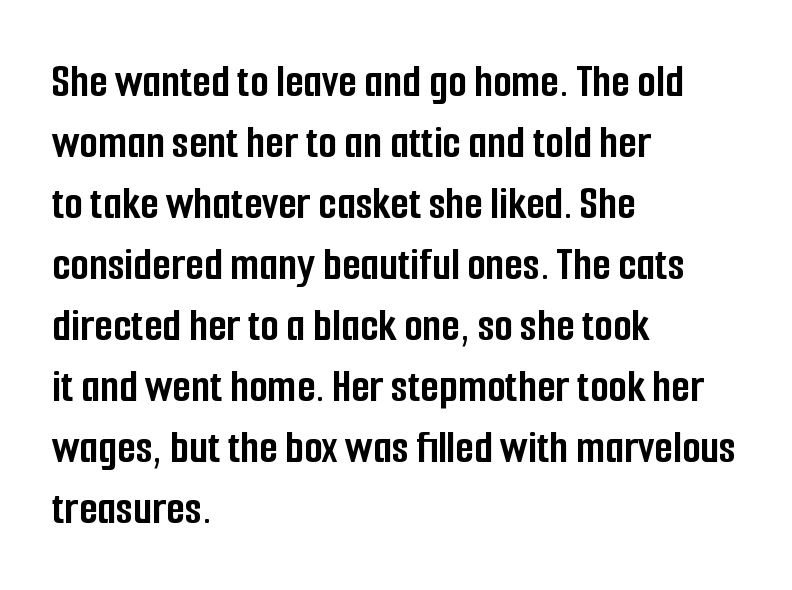
{"serif": "no", "italic": "no", "bold": "yes", "weight": "semibold", "width": "condensed", "stroke_contrast": "low", "x_height": "medium", "monospaced": "no", "underline": "no", "align": "left", "line_spacing": "normal", "line_spacing_ratio": 1.27, "letter_spacing": "normal", "letter_spacing_em": 0.0, "glyph_px": 48}
